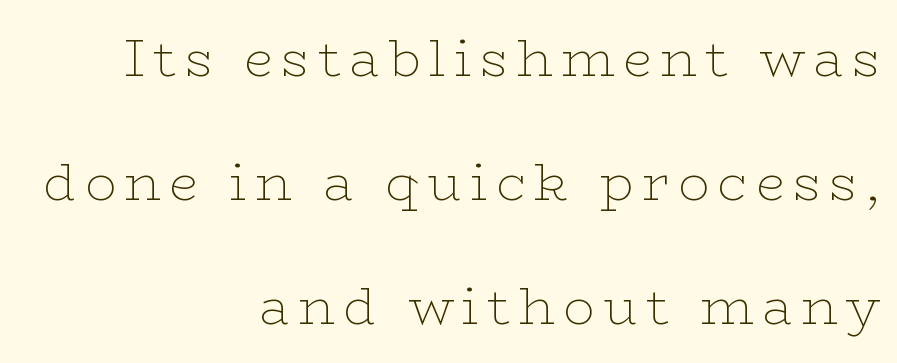
Q: Is the text bold? A: No.
Q: Is the text italic (slanted)? A: No, it is upright.
Q: Is the typeface a serif or a sans-serif typeface? A: Serif.
Q: Is the text underlined? A: No.
Q: How is the paragraph aligned? A: Right-aligned.
Q: Is the spacing between lines tight, normal or loose? A: Loose.
Q: Width (condensed, normal, or wide)? A: Wide.
Q: Stroke contrast? A: Low.
Q: x-height? A: Medium.
Q: Monospaced? A: No.
